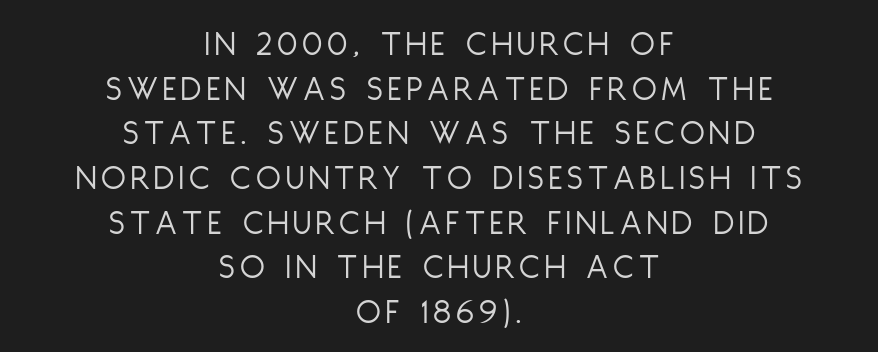
{"serif": "no", "italic": "no", "bold": "no", "weight": "light", "width": "condensed", "stroke_contrast": "low", "x_height": "large", "monospaced": "no", "underline": "no", "align": "center", "line_spacing_ratio": 1.24, "glyph_px": 36}
